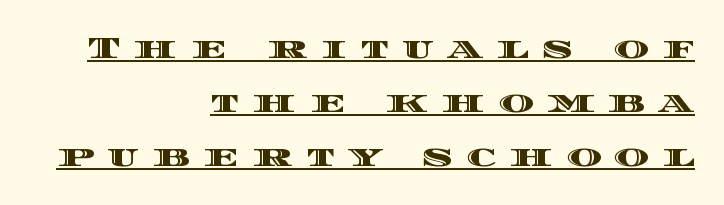
Caption: multi-line text, flush right, ragged left. Decoration check: the copy is underlined. The letters advance in unequal steps, a hallmark of proportional type. There is plenty of visible air inserted between adjacent glyphs. Style check: upright.
